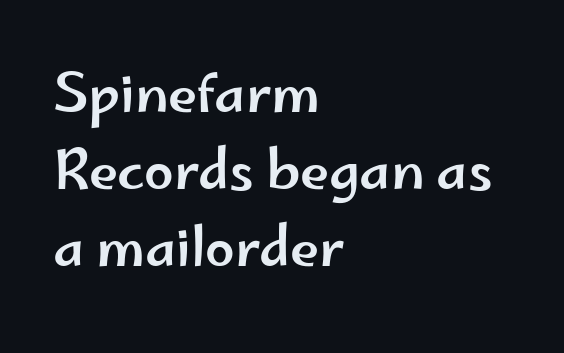
The lettering stays uniformly vertical, giving the passage a roman look. Nobody touched the tracking dial on this one. What kind of face is this? One without serifs — a sans. The gap between lines stays unmarked. The line-height multiplier appears to be the usual default. This rendering uses left alignment, leaving the right contour irregular.
